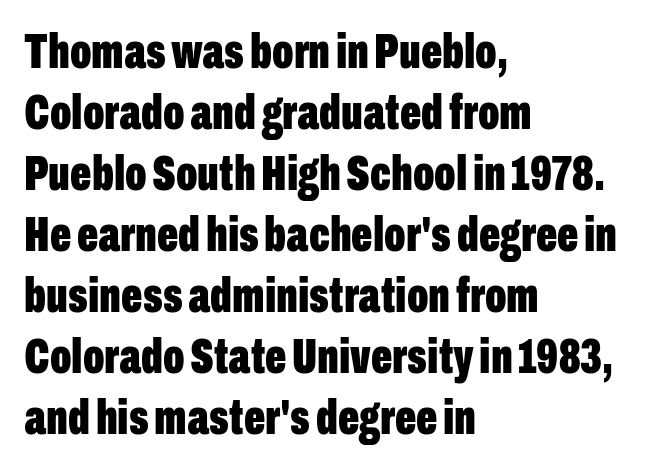
The image shows 50 px bold, condensed sans-serif type, upright; set left-aligned, line spacing 1.22x, normal letter spacing, not underlined; low stroke contrast and a medium x-height.
